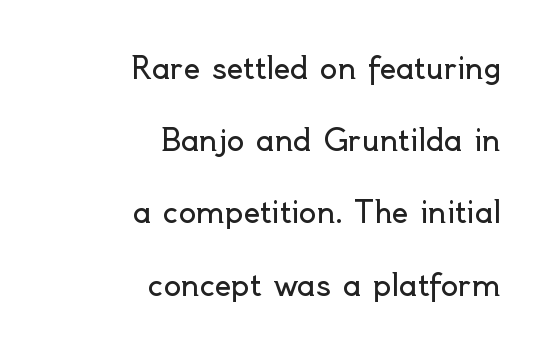
The image shows 29 px regular-weight sans-serif type, upright; set right-aligned, loose line spacing (2.49x), normal letter spacing, not underlined; a small x-height.
